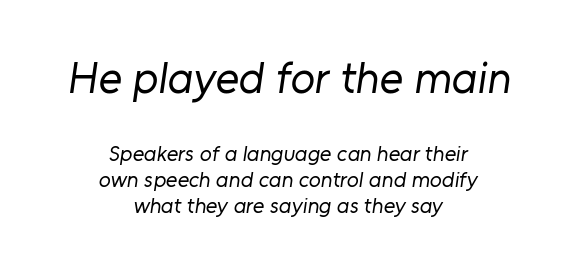
{"serif": "no", "bold": "no", "weight": "regular", "width": "normal", "stroke_contrast": "low", "x_height": "medium", "monospaced": "no", "underline": "no", "align": "center", "line_spacing_ratio": 1.19, "letter_spacing": "normal", "letter_spacing_em": 0.0, "larger_block": "first", "size_ratio": 2.05, "glyph_px": 45}
